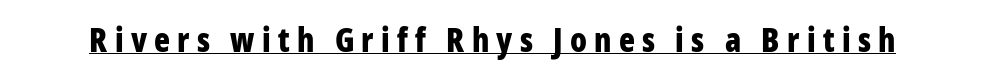
{"serif": "no", "italic": "no", "bold": "yes", "weight": "bold", "width": "condensed", "stroke_contrast": "low", "x_height": "medium", "monospaced": "no", "underline": "yes", "letter_spacing": "wide", "letter_spacing_em": 0.22, "glyph_px": 33}
